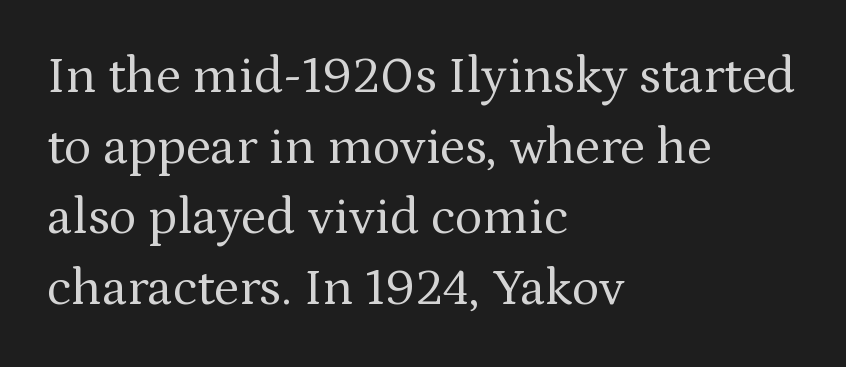
Q: Is the text bold? A: No.
Q: Is the text italic (slanted)? A: No, it is upright.
Q: Is the typeface a serif or a sans-serif typeface? A: Serif.
Q: Is the text underlined? A: No.
Q: How is the paragraph aligned? A: Left-aligned.
Q: Is the spacing between letters normal or unusually wide? A: Normal.
Q: Is the spacing between lines tight, normal or loose? A: Normal.
Q: Width (condensed, normal, or wide)? A: Normal.
Q: Stroke contrast? A: Medium.
Q: x-height? A: Medium.
Q: Monospaced? A: No.
